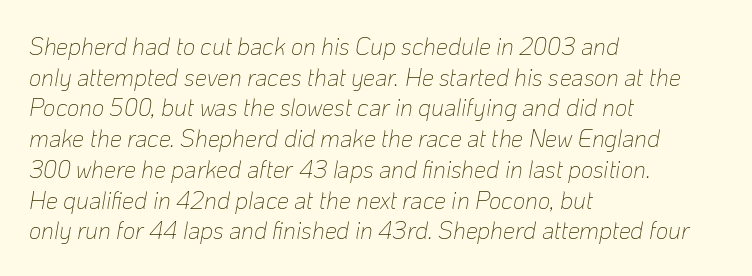
{"italic": "yes", "lean": "right", "slant_degrees": 10, "bold": "no", "underline": "no", "align": "left", "line_spacing": "normal", "line_spacing_ratio": 1.28, "letter_spacing": "normal", "letter_spacing_em": 0.0, "glyph_px": 24}
